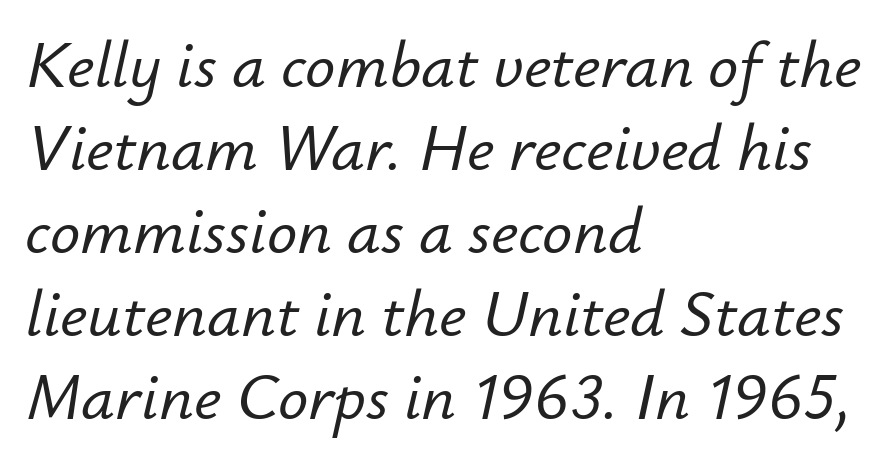
The image shows 67 px text type, italic (leaning right); set left-aligned, line spacing 1.24x, normal letter spacing, not underlined; low stroke contrast and a small x-height.
